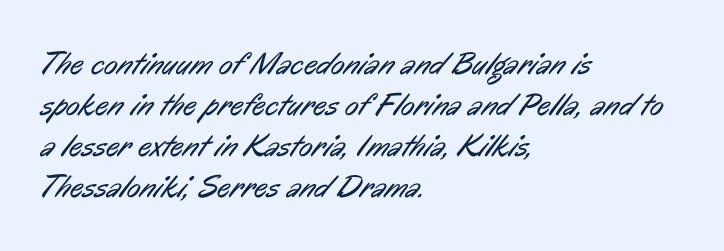
{"serif": "no", "bold": "no", "weight": "regular", "width": "condensed", "stroke_contrast": "low", "x_height": "medium", "monospaced": "no", "underline": "no", "align": "left", "line_spacing": "normal", "line_spacing_ratio": 1.28, "letter_spacing": "normal", "letter_spacing_em": 0.0, "glyph_px": 32}
